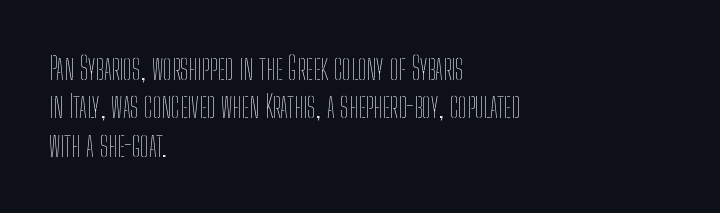
Q: Is the text bold? A: No.
Q: Is the text italic (slanted)? A: No, it is upright.
Q: Is the text underlined? A: No.
Q: How is the paragraph aligned? A: Left-aligned.
Q: Is the spacing between letters normal or unusually wide? A: Normal.
Q: Width (condensed, normal, or wide)? A: Condensed.
Q: Stroke contrast? A: Low.
Q: x-height? A: Medium.
Q: Monospaced? A: No.
